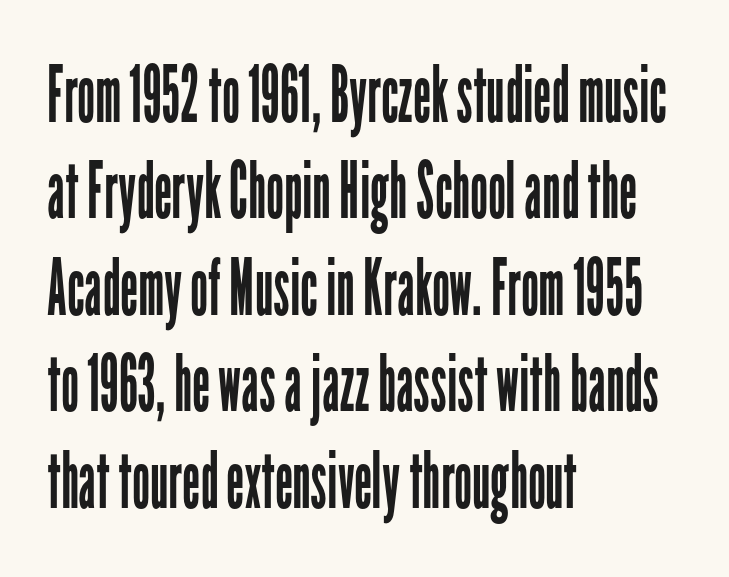
{"serif": "no", "italic": "no", "bold": "no", "weight": "regular", "width": "condensed", "stroke_contrast": "low", "x_height": "medium", "monospaced": "no", "underline": "no", "align": "left", "line_spacing_ratio": 1.22, "letter_spacing": "normal", "letter_spacing_em": 0.0, "glyph_px": 79}
